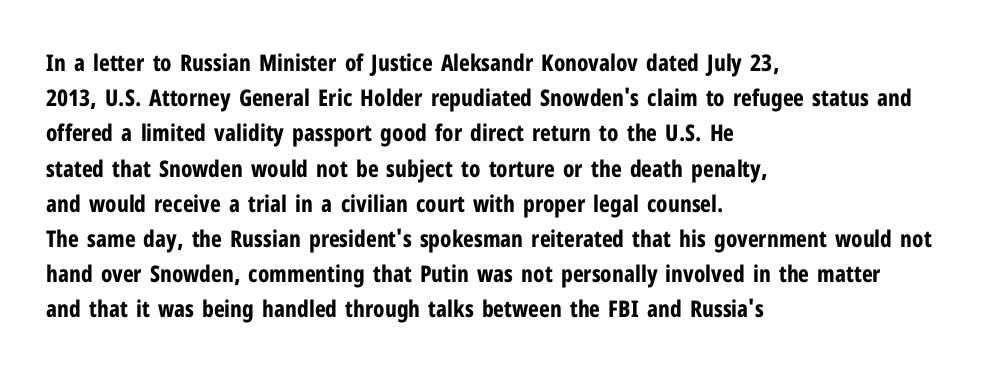
Q: Is the text bold? A: Yes.
Q: Is the text italic (slanted)? A: No, it is upright.
Q: Is the text underlined? A: No.
Q: How is the paragraph aligned? A: Left-aligned.
Q: Is the spacing between letters normal or unusually wide? A: Normal.
Q: Is the spacing between lines tight, normal or loose? A: Normal.
